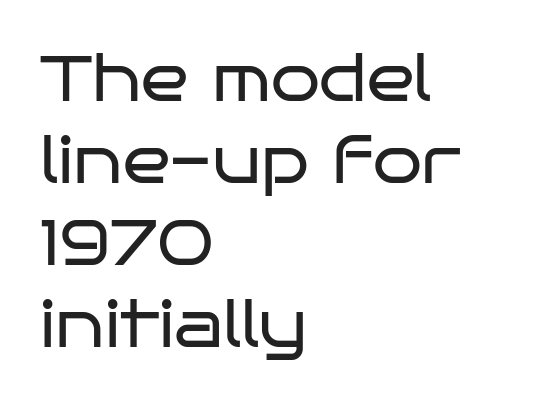
Q: Is the text bold? A: No.
Q: Is the text italic (slanted)? A: No, it is upright.
Q: Is the typeface a serif or a sans-serif typeface? A: Sans-serif.
Q: Is the text underlined? A: No.
Q: How is the paragraph aligned? A: Left-aligned.
Q: Is the spacing between letters normal or unusually wide? A: Normal.
Q: Is the spacing between lines tight, normal or loose? A: Normal.
Q: Width (condensed, normal, or wide)? A: Wide.
Q: Stroke contrast? A: Low.
Q: x-height? A: Large.
Q: Monospaced? A: No.
